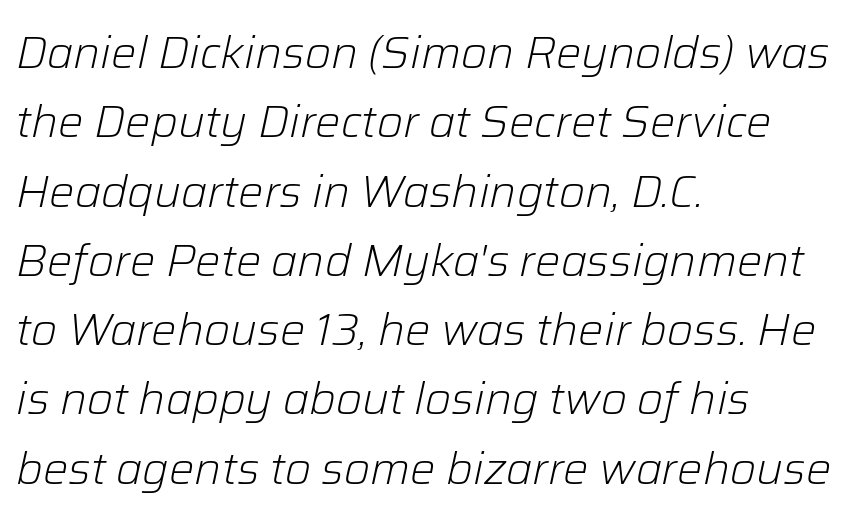
{"italic": "yes", "lean": "right", "slant_degrees": 12, "bold": "no", "weight": "light", "width": "normal", "stroke_contrast": "low", "x_height": "medium", "monospaced": "no", "underline": "no", "align": "left", "line_spacing": "normal", "line_spacing_ratio": 1.54, "letter_spacing": "normal", "letter_spacing_em": 0.0, "glyph_px": 45}
